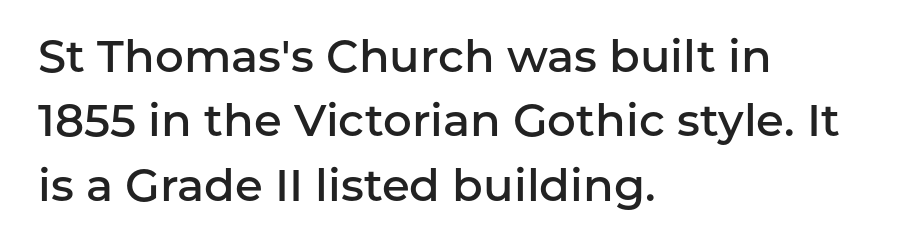
The image shows 45 px semibold sans-serif type, upright; set left-aligned, normal line spacing (1.43x), normal letter spacing, not underlined; low stroke contrast and a medium x-height.
